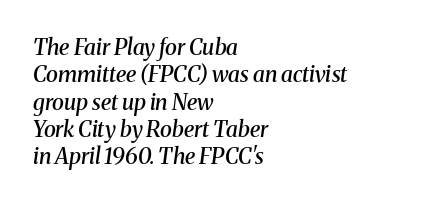
{"italic": "yes", "lean": "right", "slant_degrees": 8, "bold": "semi", "underline": "no", "align": "left", "line_spacing_ratio": 1.24, "letter_spacing": "normal", "letter_spacing_em": 0.0, "glyph_px": 22}
